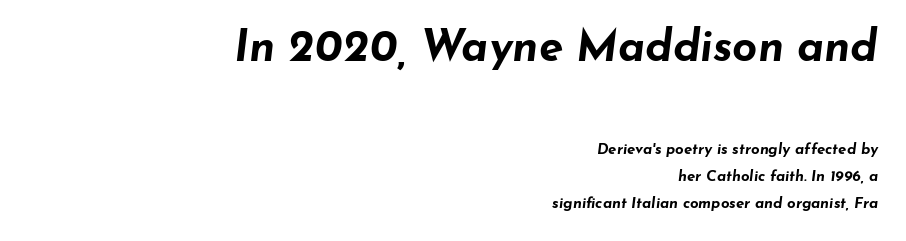
The designer gave the opening block more size than the closing block. Has an underline been added? It has not. These lines keep a tight, regular rhythm from letter to letter. There's an unmistakable incline to the writing here. Note the varied advance widths — an 'i' is clearly narrower than an 'm'.
